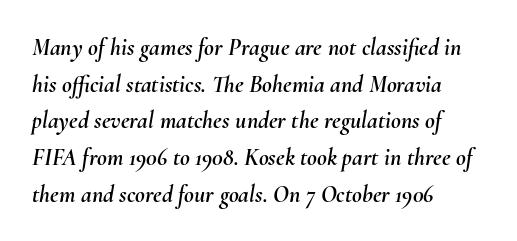
Q: Is the text italic (slanted)? A: Yes, it leans right by about 10 degrees.
Q: Is the text underlined? A: No.
Q: How is the paragraph aligned? A: Left-aligned.
Q: Is the spacing between letters normal or unusually wide? A: Normal.
Q: Is the spacing between lines tight, normal or loose? A: Normal.
